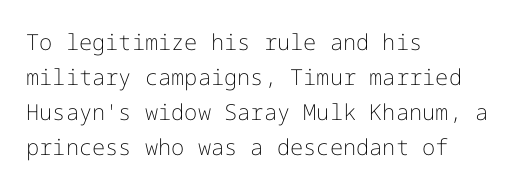
The image shows 22 px text type, upright; set left-aligned, normal line spacing (1.59x), normal letter spacing, not underlined.
